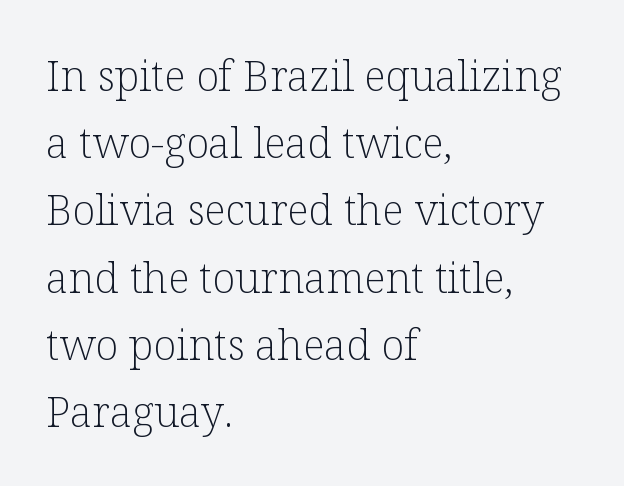
Q: Is the text bold? A: No.
Q: Is the text italic (slanted)? A: No, it is upright.
Q: Is the typeface a serif or a sans-serif typeface? A: Serif.
Q: Is the text underlined? A: No.
Q: How is the paragraph aligned? A: Left-aligned.
Q: Is the spacing between letters normal or unusually wide? A: Normal.
Q: Is the spacing between lines tight, normal or loose? A: Normal.
Q: Width (condensed, normal, or wide)? A: Normal.
Q: Stroke contrast? A: Low.
Q: x-height? A: Medium.
Q: Monospaced? A: No.
